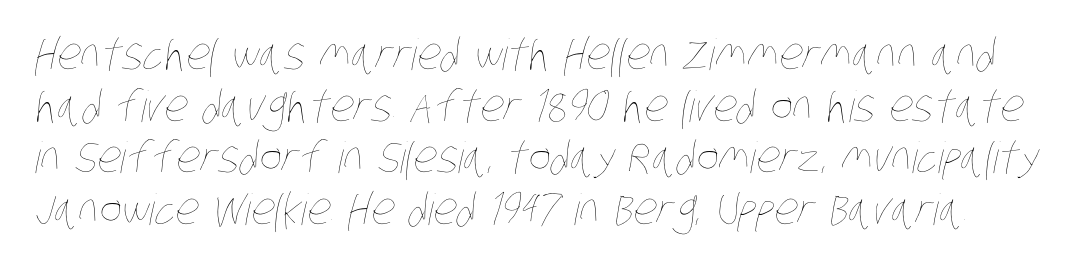
{"bold": "no", "weight": "thin", "width": "condensed", "stroke_contrast": "low", "x_height": "large", "monospaced": "no", "underline": "no", "line_spacing_ratio": 1.2, "letter_spacing": "normal", "letter_spacing_em": 0.0, "glyph_px": 43}
